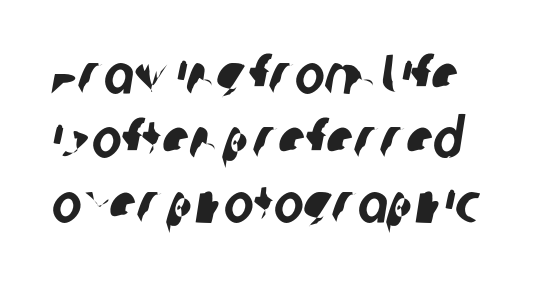
Q: Is the typeface a serif or a sans-serif typeface? A: Sans-serif.
Q: Is the text underlined? A: No.
Q: Is the spacing between letters normal or unusually wide? A: Normal.
Q: Is the spacing between lines tight, normal or loose? A: Tight.
Q: Width (condensed, normal, or wide)? A: Condensed.
Q: Stroke contrast? A: Low.
Q: x-height? A: Large.
Q: Monospaced? A: No.
